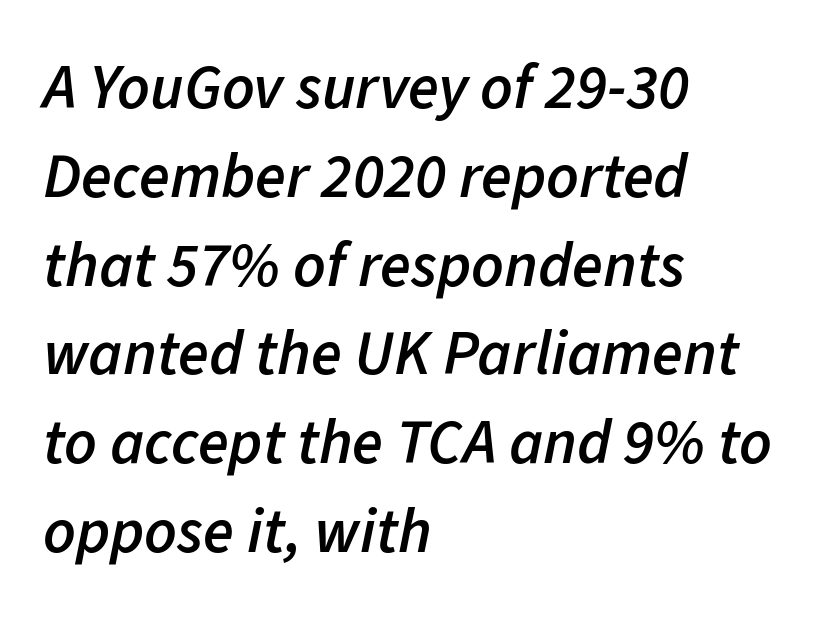
Q: Is the text bold? A: Semi-bold.
Q: Is the text italic (slanted)? A: Yes, it leans right by about 11 degrees.
Q: Is the text underlined? A: No.
Q: How is the paragraph aligned? A: Left-aligned.
Q: Is the spacing between letters normal or unusually wide? A: Normal.
Q: Is the spacing between lines tight, normal or loose? A: Normal.
Q: Width (condensed, normal, or wide)? A: Normal.
Q: Stroke contrast? A: Low.
Q: x-height? A: Medium.
Q: Monospaced? A: No.
